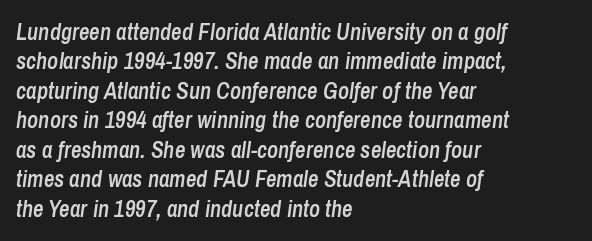
This rendering features lettering with no underline. Stems and bowls a touch heavier than normal — semibold. Standard letterfit; no display-style spreading of the glyphs. If you drew a ruler down the left edge, every line would touch it. If you measured baseline to baseline, you'd find a middling distance.
